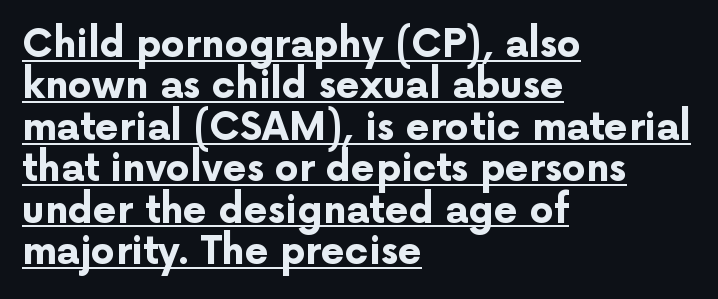
The image shows 38 px bold sans-serif type, upright; set left-aligned, tight line spacing (1.09x), normal letter spacing, underlined; low stroke contrast and a medium x-height.
